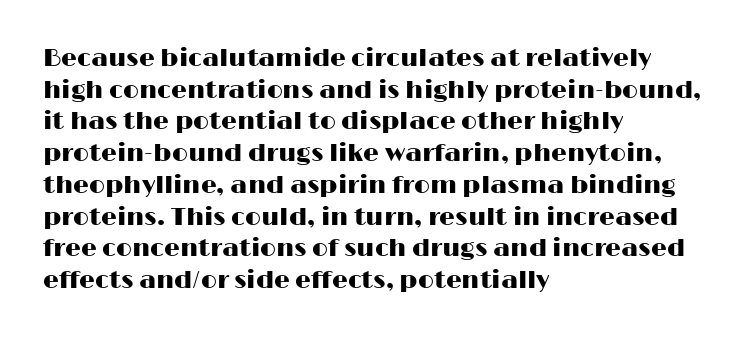
The image shows 25 px text type, upright; set left-aligned, normal line spacing (1.27x), normal letter spacing, not underlined.
